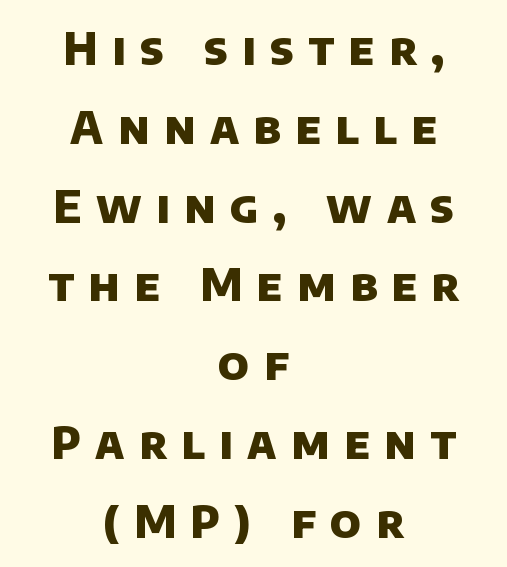
{"serif": "no", "bold": "yes", "weight": "heavy", "width": "normal", "stroke_contrast": "low", "x_height": "large", "monospaced": "no", "underline": "no", "align": "center", "line_spacing_ratio": 1.79, "letter_spacing": "wide", "letter_spacing_em": 0.33, "glyph_px": 44}
